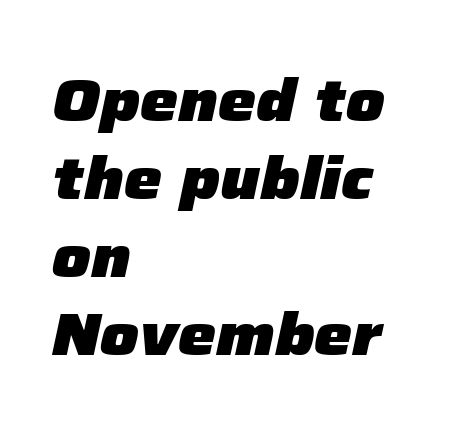
{"italic": "yes", "lean": "right", "slant_degrees": 12, "bold": "yes", "weight": "heavy", "width": "normal", "stroke_contrast": "low", "x_height": "medium", "monospaced": "no", "underline": "no", "align": "left", "line_spacing": "normal", "line_spacing_ratio": 1.3, "letter_spacing": "normal", "letter_spacing_em": 0.0, "glyph_px": 60}
